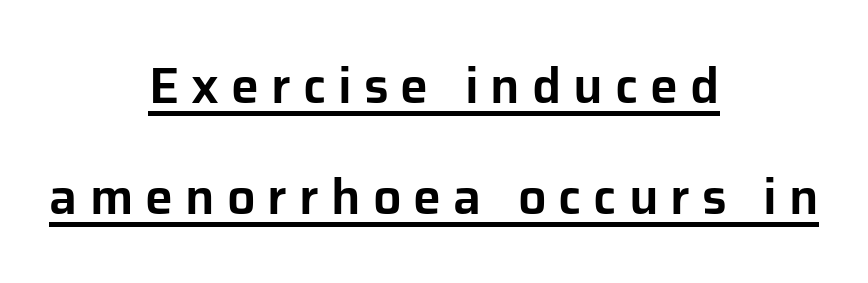
The image shows 50 px sans-serif type, upright; set centered, loose line spacing (2.23x), unusually wide letter spacing (+0.24 em), underlined; low stroke contrast and a medium x-height.
